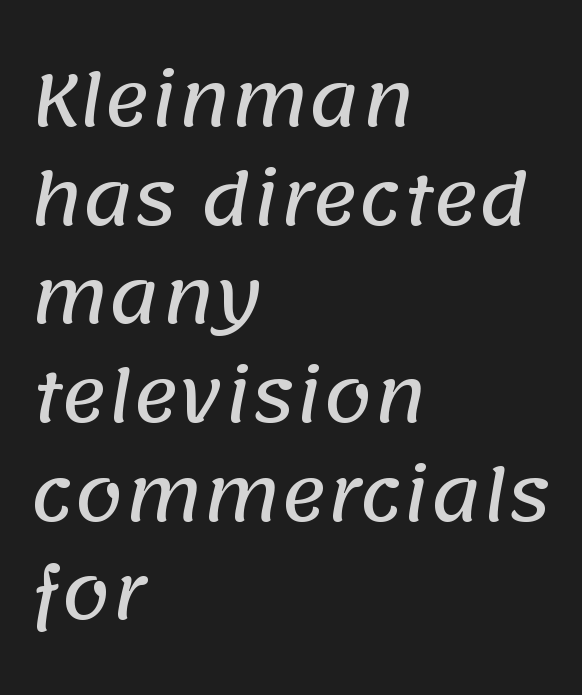
Q: Is the typeface a serif or a sans-serif typeface? A: Sans-serif.
Q: Is the text underlined? A: No.
Q: How is the paragraph aligned? A: Left-aligned.
Q: Is the spacing between letters normal or unusually wide? A: Normal.
Q: Is the spacing between lines tight, normal or loose? A: Normal.
Q: Width (condensed, normal, or wide)? A: Normal.
Q: Stroke contrast? A: Low.
Q: x-height? A: Large.
Q: Monospaced? A: No.
